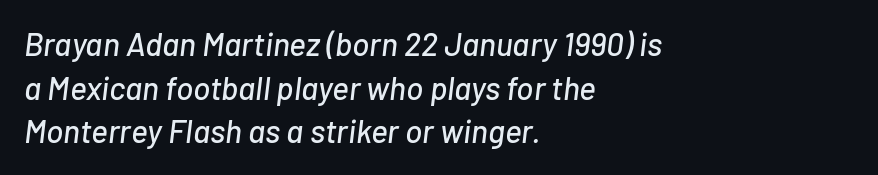
The image shows 32 px text type, italic (leaning right); set left-aligned, normal line spacing (1.36x), normal letter spacing, not underlined; low stroke contrast and a medium x-height.
